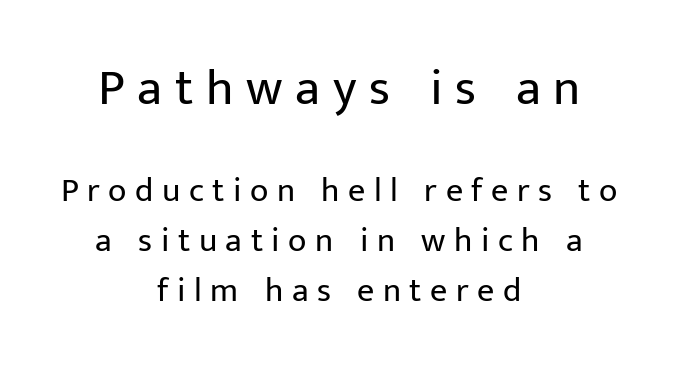
The image shows 51 px regular-weight sans-serif type, upright; set centered, normal line spacing (1.47x), unusually wide letter spacing (+0.25 em), not underlined; the first (top) block is 1.5x larger; low stroke contrast and a medium x-height.
